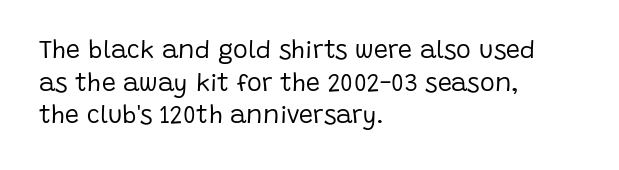
Q: Is the text bold? A: No.
Q: Is the text italic (slanted)? A: No, it is upright.
Q: Is the text underlined? A: No.
Q: How is the paragraph aligned? A: Left-aligned.
Q: Is the spacing between letters normal or unusually wide? A: Normal.
Q: Is the spacing between lines tight, normal or loose? A: Normal.
